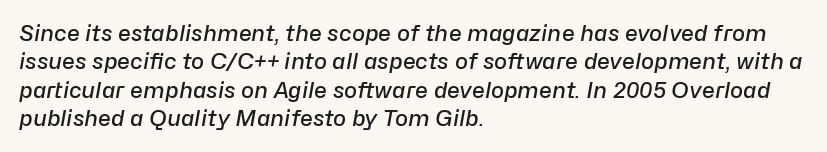
The image shows 22 px text type, italic (leaning right); set left-aligned, normal line spacing (1.29x), normal letter spacing, not underlined.
